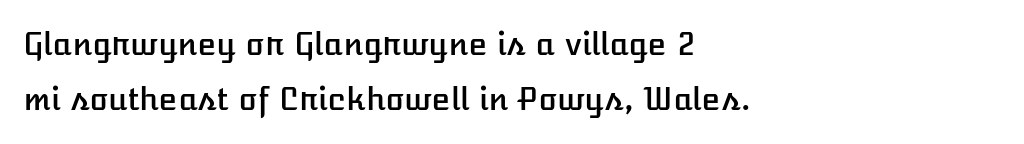
The image shows 31 px text type, upright; set left-aligned, line spacing 1.78x, normal letter spacing, not underlined; low stroke contrast and a medium x-height.
